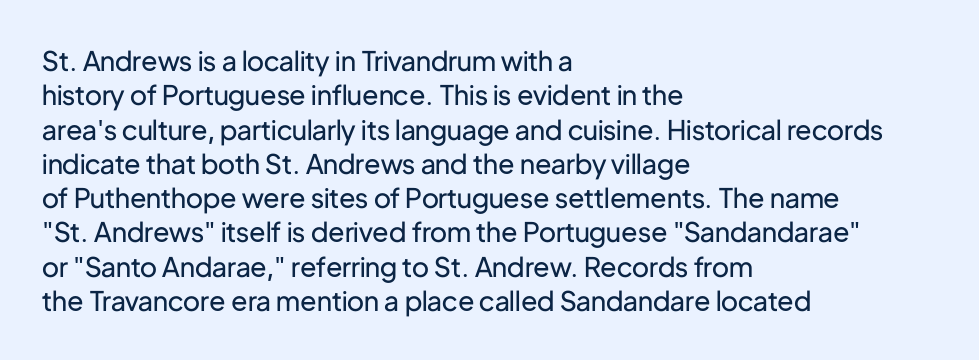
{"italic": "no", "bold": "no", "underline": "no", "align": "left", "line_spacing": "normal", "line_spacing_ratio": 1.27, "letter_spacing": "normal", "letter_spacing_em": 0.0, "glyph_px": 27}
